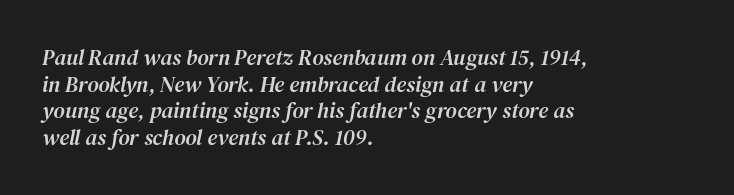
The image shows 22 px text type, italic (leaning right); set left-aligned, line spacing 1.21x, normal letter spacing, not underlined.
